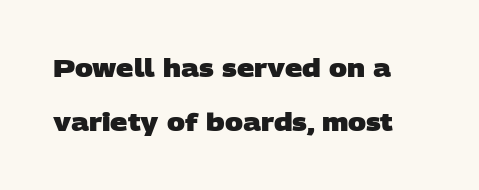
Q: Is the text bold? A: Yes.
Q: Is the text underlined? A: No.
Q: Is the spacing between letters normal or unusually wide? A: Normal.
Q: Is the spacing between lines tight, normal or loose? A: Loose.
